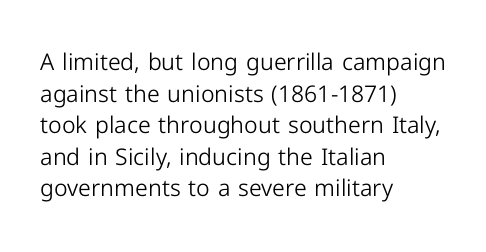
{"italic": "no", "bold": "no", "underline": "no", "align": "left", "line_spacing": "normal", "line_spacing_ratio": 1.37, "letter_spacing": "normal", "letter_spacing_em": 0.0, "glyph_px": 23}
